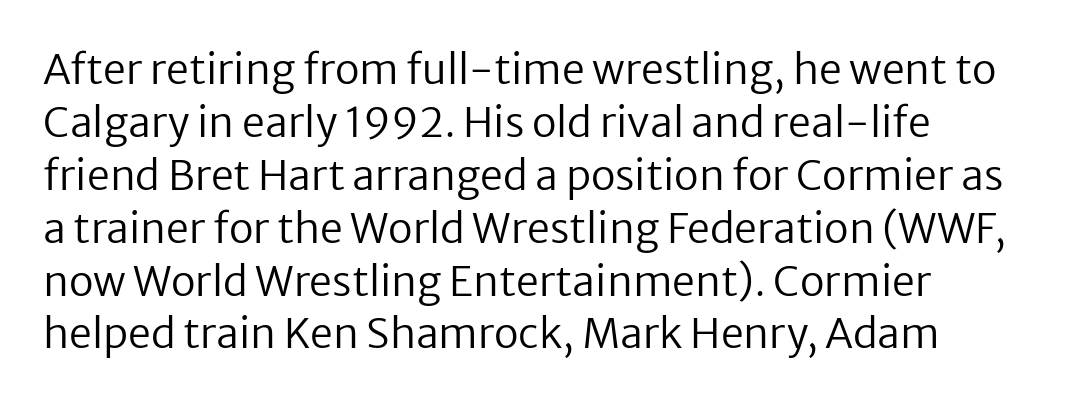
{"serif": "no", "italic": "no", "bold": "no", "weight": "regular", "width": "normal", "stroke_contrast": "low", "x_height": "medium", "monospaced": "no", "underline": "no", "align": "left", "line_spacing": "normal", "line_spacing_ratio": 1.29, "letter_spacing": "normal", "letter_spacing_em": 0.0, "glyph_px": 41}
